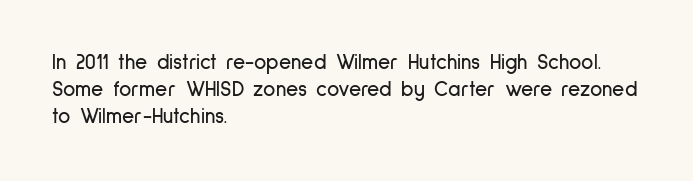
The letters stand straight up with perfectly vertical stems. Tracking here is standard; glyphs follow each other at the usual distance. Whoever set this chose a conventional vertical rhythm. The paragraph has a hard left edge and a soft right edge. Has an underline been added? It has not.
